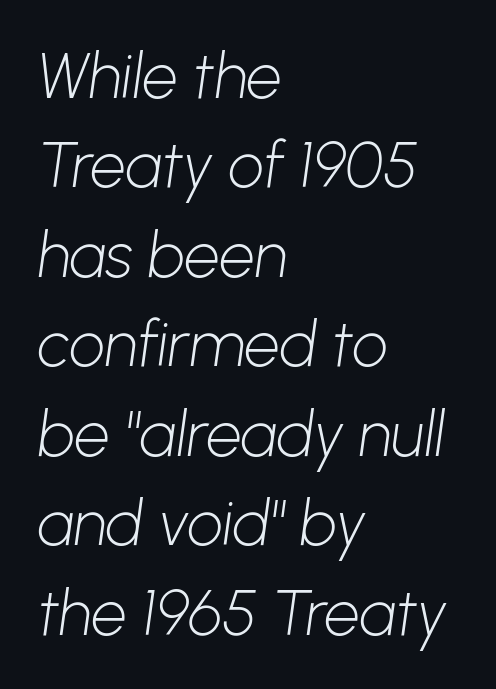
{"serif": "no", "bold": "no", "weight": "light", "width": "normal", "stroke_contrast": "low", "x_height": "medium", "monospaced": "no", "underline": "no", "align": "left", "line_spacing": "normal", "line_spacing_ratio": 1.42, "letter_spacing": "normal", "letter_spacing_em": 0.0, "glyph_px": 63}
